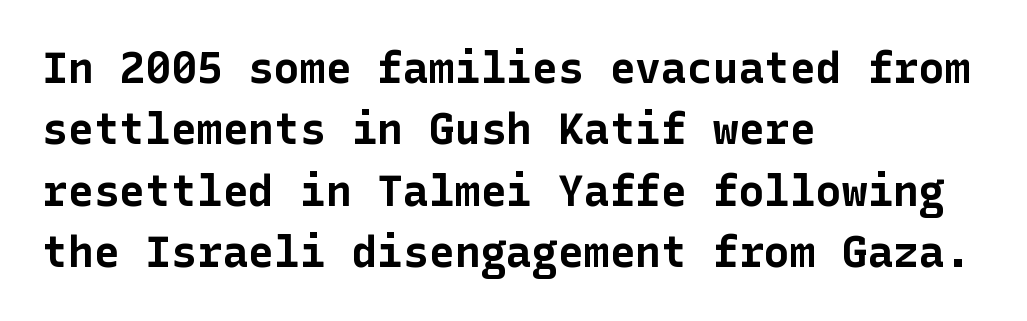
Leading matches the norm, producing a regular column. Characters follow at the spacing the type designer built in. Honestly, there is no underline to notice here at all. Heft: maximum for text — a bold. A roman cut, with each character standing at attention.
